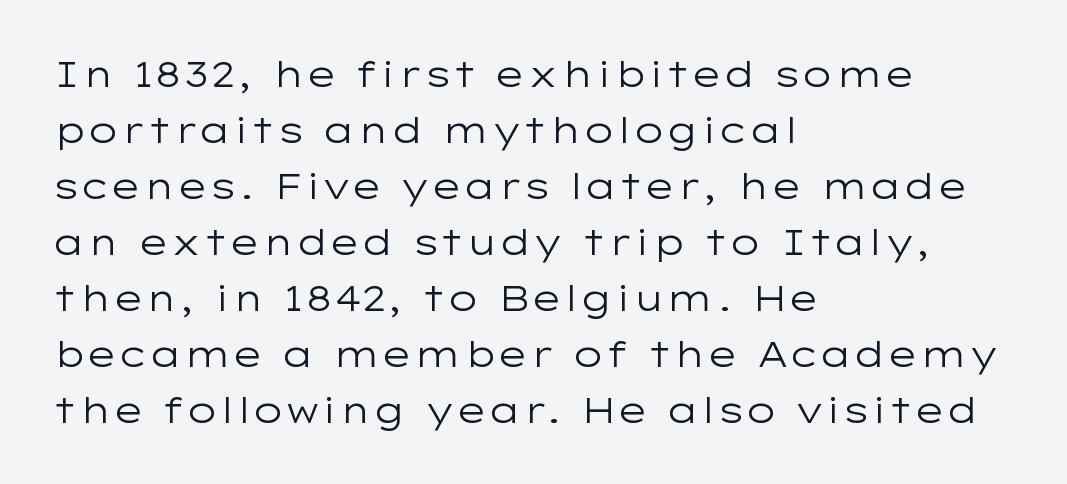
{"serif": "no", "italic": "no", "bold": "no", "weight": "regular", "width": "wide", "stroke_contrast": "low", "x_height": "medium", "monospaced": "no", "underline": "no", "align": "left", "line_spacing": "normal", "line_spacing_ratio": 1.6, "letter_spacing": "normal", "letter_spacing_em": 0.0, "glyph_px": 35}
